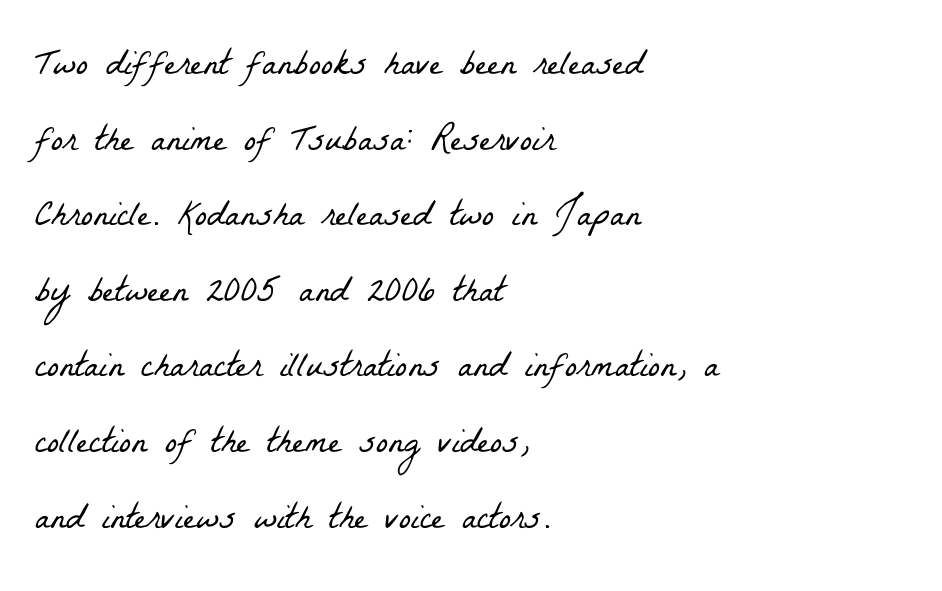
Is the type heavy? It reads as light-to-regular instead. The passage shown is typed in a proportional face where columns would drift. Nobody drew a line under any word here. Are there feet on the stems? There are — it's a serif.
